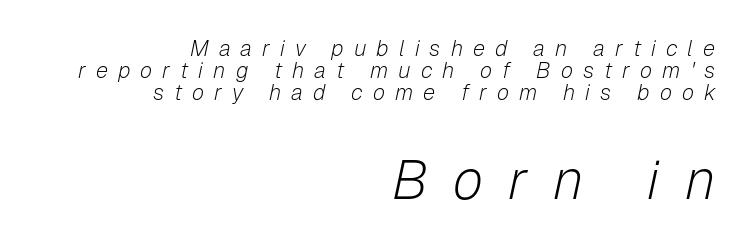
This rendering widens character spacing well past its baseline value. Style check: oblique. Is the block centered? No — it sits flush against the right margin. Compared with a typical body face, this is equally light or lighter still. Of the two passages, the one underneath uses the larger point size.
